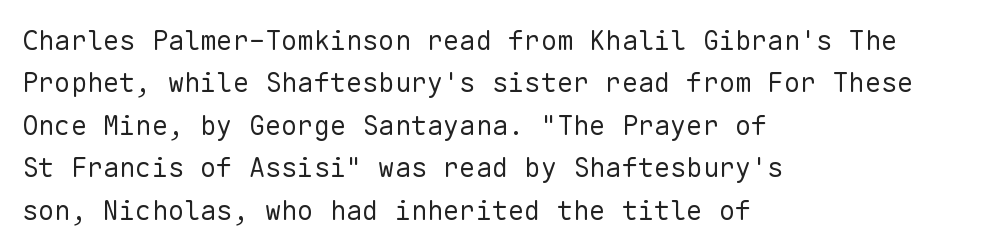
The image shows 27 px text type, upright; set left-aligned, normal line spacing (1.57x), normal letter spacing, not underlined.
